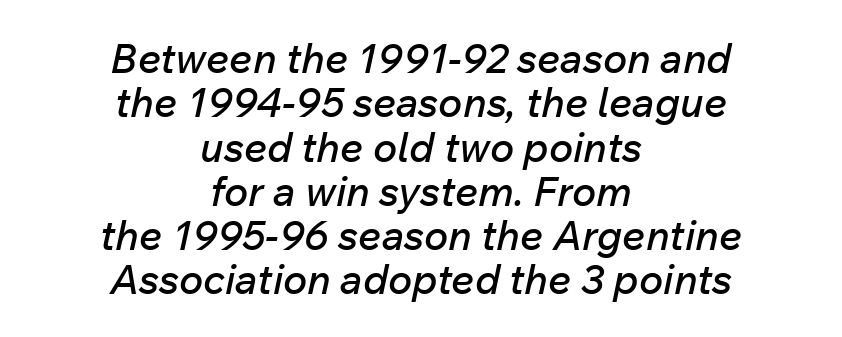
The image shows 41 px text type, italic (leaning right); set centered, tight line spacing (1.08x), normal letter spacing, not underlined; low stroke contrast and a medium x-height.
